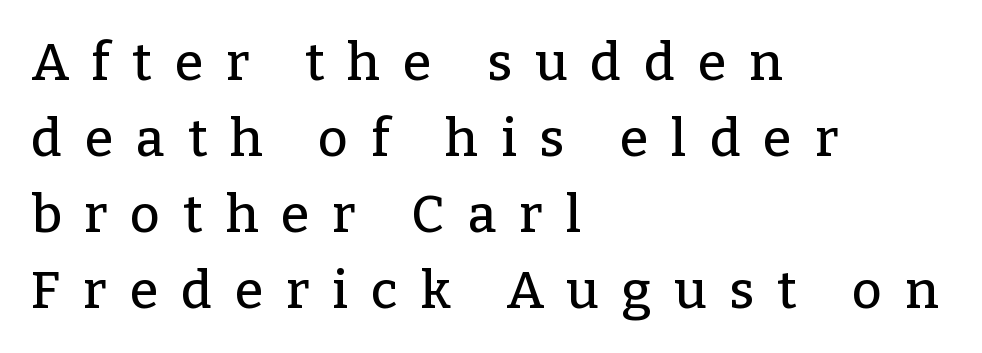
Q: Is the text italic (slanted)? A: No, it is upright.
Q: Is the typeface a serif or a sans-serif typeface? A: Serif.
Q: Is the text underlined? A: No.
Q: How is the paragraph aligned? A: Left-aligned.
Q: Is the spacing between letters normal or unusually wide? A: Unusually wide.
Q: Is the spacing between lines tight, normal or loose? A: Normal.
Q: Width (condensed, normal, or wide)? A: Normal.
Q: Stroke contrast? A: Low.
Q: x-height? A: Medium.
Q: Monospaced? A: No.
